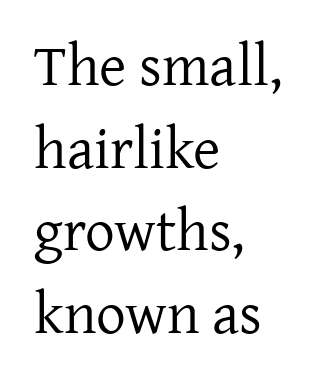
No heavy texture on the line: the type isn't bold. The passage shown stacks its lines at a standard gap. Compared with a centered layout, this one pins lines to the left instead. Examine the stroke ends and you'll spot serifs. The area under the type is left untouched.
